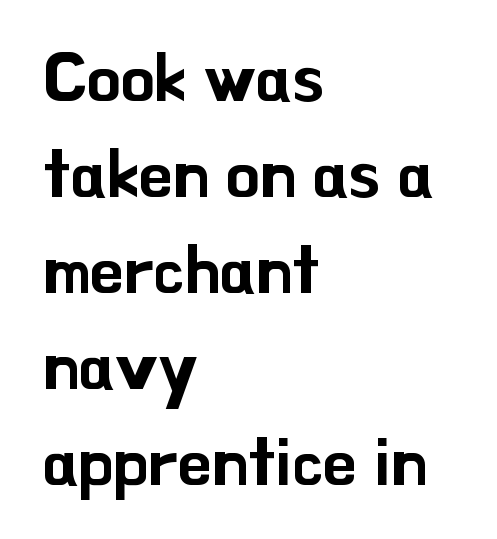
The image shows 68 px sans-serif type, upright; set left-aligned, normal line spacing (1.41x), normal letter spacing, not underlined; low stroke contrast and a small x-height.
